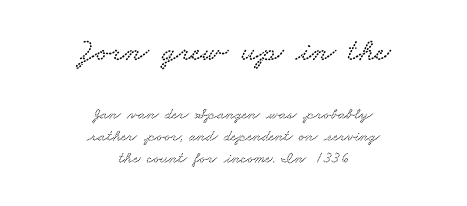
{"serif": "yes", "width": "wide", "stroke_contrast": "low", "x_height": "small", "monospaced": "no", "underline": "no", "align": "center", "line_spacing": "normal", "line_spacing_ratio": 1.36, "letter_spacing": "normal", "letter_spacing_em": 0.0, "larger_block": "first", "size_ratio": 2.0, "glyph_px": 32}
